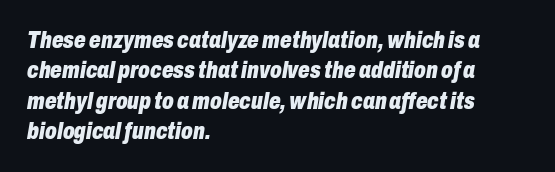
The image shows 23 px bold type, italic (leaning right); set left-aligned, normal line spacing (1.32x), normal letter spacing, not underlined.
